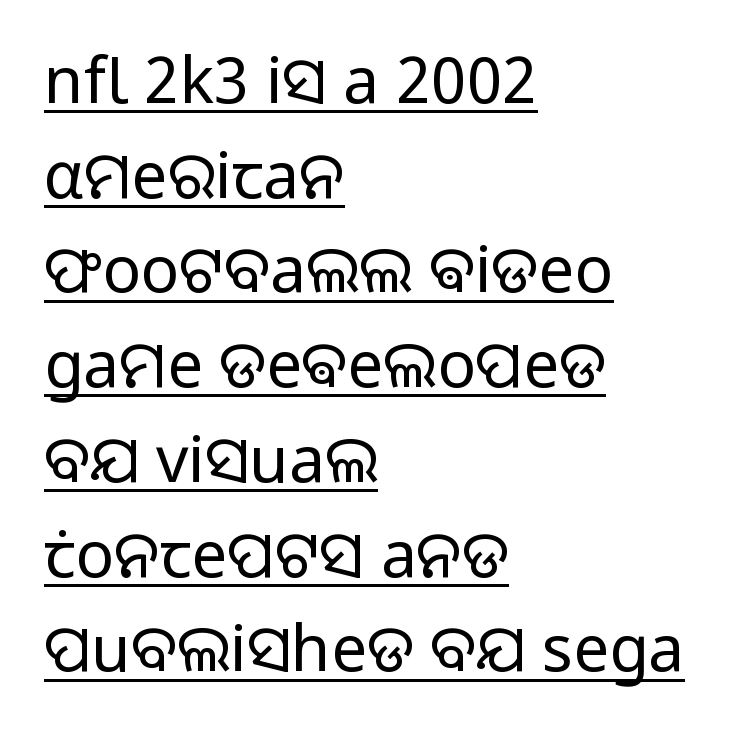
Q: Is the text bold? A: No.
Q: Is the text italic (slanted)? A: No, it is upright.
Q: Is the typeface a serif or a sans-serif typeface? A: Sans-serif.
Q: Is the text underlined? A: Yes.
Q: How is the paragraph aligned? A: Left-aligned.
Q: Is the spacing between letters normal or unusually wide? A: Normal.
Q: Is the spacing between lines tight, normal or loose? A: Normal.
Q: Width (condensed, normal, or wide)? A: Normal.
Q: Stroke contrast? A: Low.
Q: x-height? A: Medium.
Q: Monospaced? A: No.
